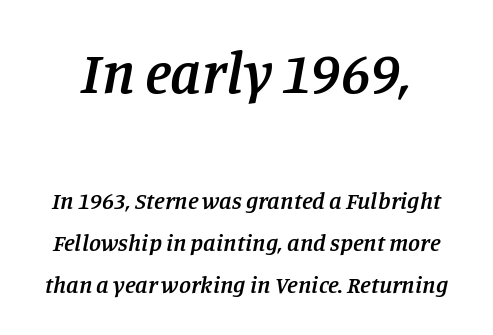
Caption: upper text group enlarged, lower text group reduced. The rendering shows small feet on the letterforms — a serif design. Strokes here are thickened, but only to semibold level. Each letter keeps its own natural width here, so spacing adapts to shape. You could call the tracking neutral — neither tight nor loose. Characters are canted at an angle relative to the baseline's perpendicular.
